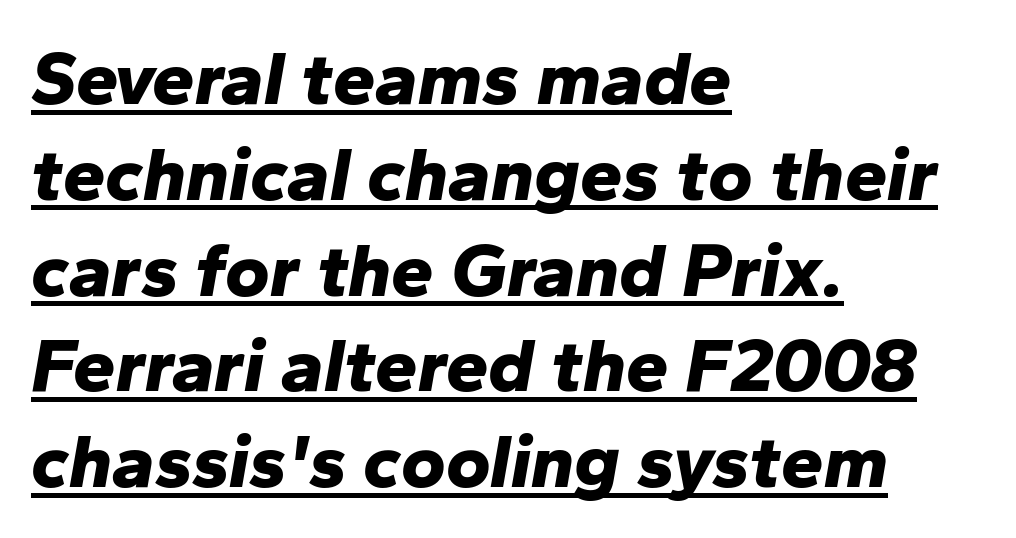
{"italic": "yes", "lean": "right", "slant_degrees": 10, "bold": "yes", "weight": "bold", "width": "normal", "stroke_contrast": "low", "x_height": "medium", "monospaced": "no", "underline": "yes", "align": "left", "line_spacing": "normal", "line_spacing_ratio": 1.26, "letter_spacing": "normal", "letter_spacing_em": 0.0, "glyph_px": 76}
